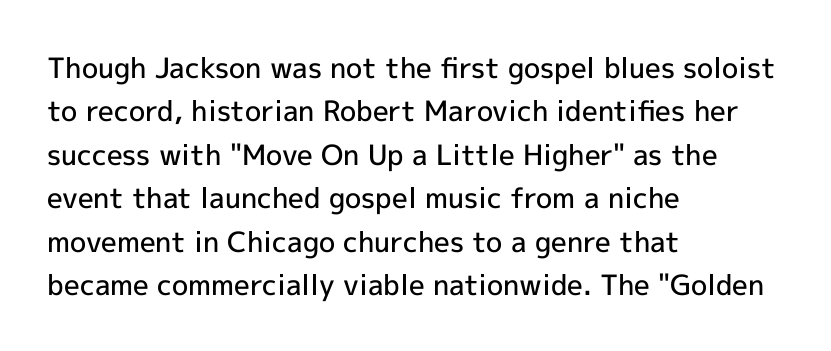
Just letters on the line, the space beneath them empty. Here the glyphs are tracked normally, forming tight word shapes. The strokes are fattened partway — semibold, not bold. Regular leading. Notice how the passage keeps a crisp vertical edge on the left only.
